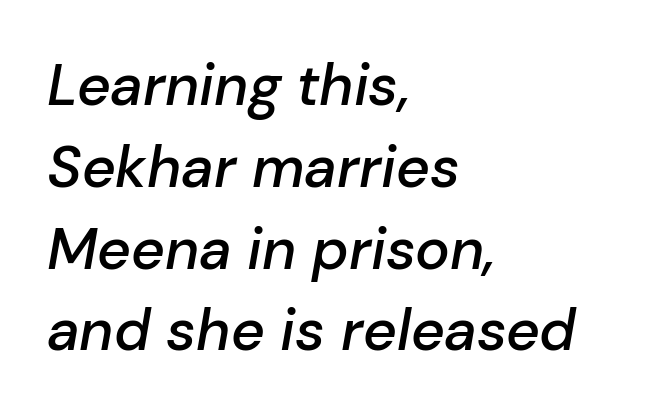
On the weight axis this lands at semibold, roughly 600. The typography opts for an oblique posture over an upright one. In CSS terms this would be text-align: left. Is this a fixed-width face? No — the glyphs have proportional, varying widths. Here the glyphs are tracked normally, forming tight word shapes. Students, observe: this is what conventionally led text looks like.
